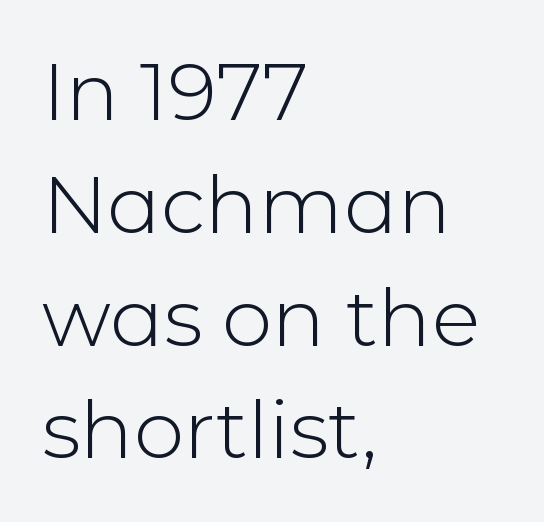
{"serif": "no", "italic": "no", "bold": "no", "weight": "light", "width": "normal", "stroke_contrast": "low", "x_height": "medium", "monospaced": "no", "underline": "no", "align": "left", "line_spacing": "normal", "line_spacing_ratio": 1.41, "letter_spacing": "normal", "letter_spacing_em": 0.0, "glyph_px": 80}
